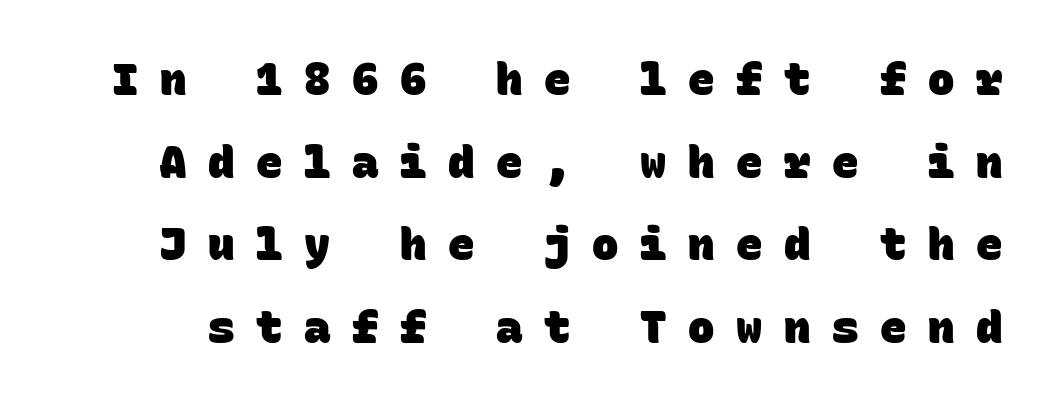
{"serif": "no", "bold": "yes", "weight": "heavy", "width": "normal", "stroke_contrast": "low", "x_height": "large", "monospaced": "yes", "underline": "no", "line_spacing_ratio": 1.88, "letter_spacing": "wide", "letter_spacing_em": 0.49, "glyph_px": 44}
